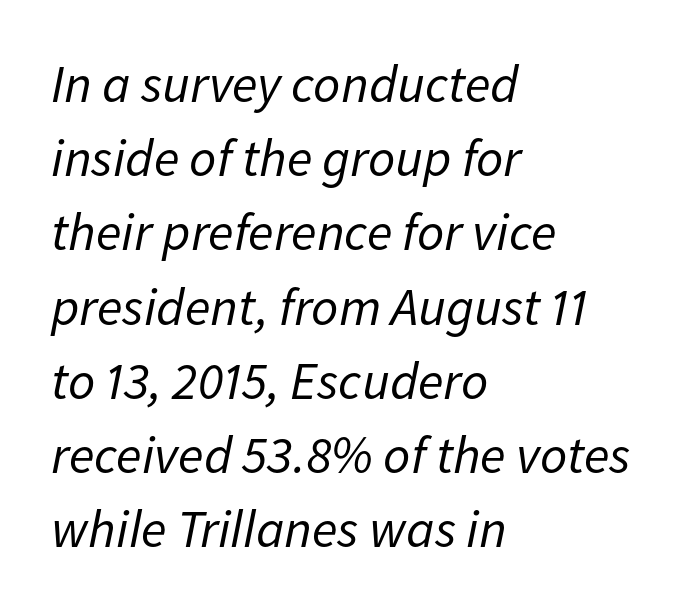
Q: Is the text bold? A: No.
Q: Is the text italic (slanted)? A: Yes, it leans right by about 11 degrees.
Q: Is the text underlined? A: No.
Q: How is the paragraph aligned? A: Left-aligned.
Q: Is the spacing between letters normal or unusually wide? A: Normal.
Q: Is the spacing between lines tight, normal or loose? A: Normal.
Q: Width (condensed, normal, or wide)? A: Normal.
Q: Stroke contrast? A: Low.
Q: x-height? A: Medium.
Q: Monospaced? A: No.
